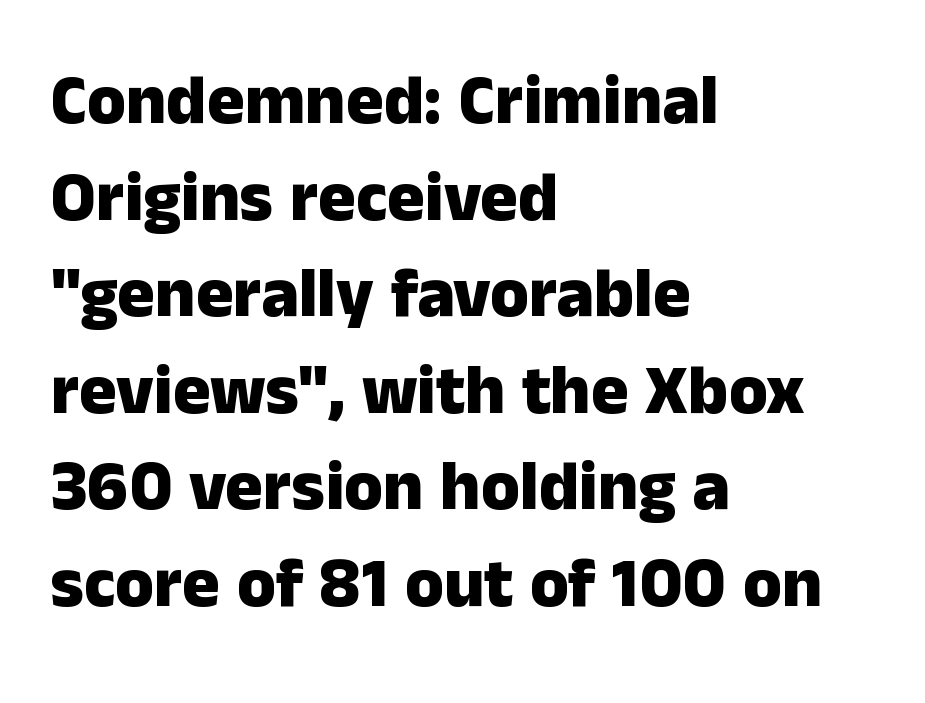
The image shows 70 px heavy sans-serif type, upright; set left-aligned, normal line spacing (1.38x), normal letter spacing, not underlined; low stroke contrast and a medium x-height.
